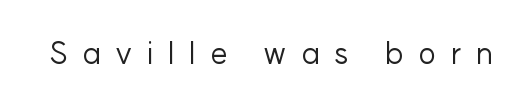
Q: Is the text bold? A: No.
Q: Is the text italic (slanted)? A: No, it is upright.
Q: Is the typeface a serif or a sans-serif typeface? A: Sans-serif.
Q: Is the text underlined? A: No.
Q: Is the spacing between letters normal or unusually wide? A: Unusually wide.
Q: Width (condensed, normal, or wide)? A: Normal.
Q: Stroke contrast? A: Low.
Q: x-height? A: Medium.
Q: Monospaced? A: No.
